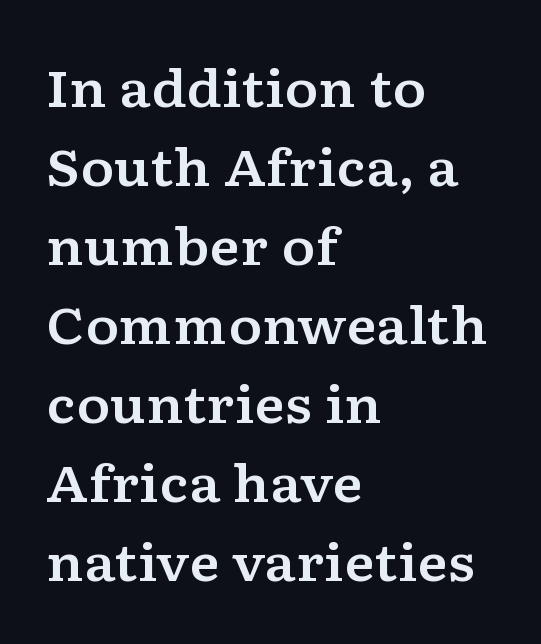
Q: Is the text italic (slanted)? A: No, it is upright.
Q: Is the typeface a serif or a sans-serif typeface? A: Serif.
Q: Is the text underlined? A: No.
Q: How is the paragraph aligned? A: Left-aligned.
Q: Is the spacing between letters normal or unusually wide? A: Normal.
Q: Is the spacing between lines tight, normal or loose? A: Normal.
Q: Width (condensed, normal, or wide)? A: Wide.
Q: Stroke contrast? A: Low.
Q: x-height? A: Medium.
Q: Monospaced? A: No.
